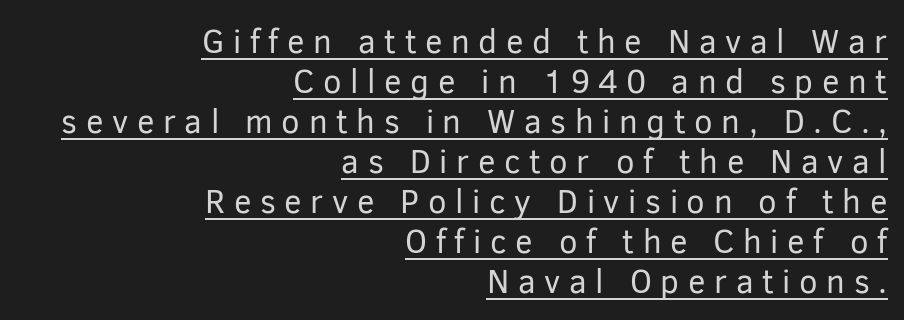
This rendering uses right alignment, leaving the left contour irregular. A baseline rule has been typeset under these characters. When letters stand straight like this, we call the style roman or upright. The type is letterspaced generously, with wide tracking.
